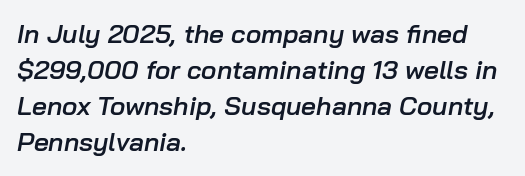
Teacher's note: observe the even left margin — that is flush-left alignment. Interline gaps are of average width in this sample. Notice how the stems are inclined rather than vertical — that's the hallmark of italics. A typesetter would call this zero additional tracking.
